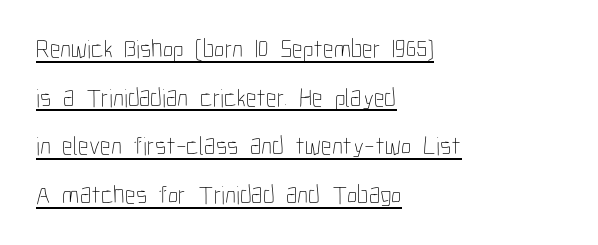
Somebody hit Ctrl+U on this one — the words are underlined. Ascenders rise straight up at ninety degrees. Is the stroke heavy? The answer is a plain regular-or-lighter. The lines are quadded left. Glyph-to-glyph distance matches everyday printed text.
